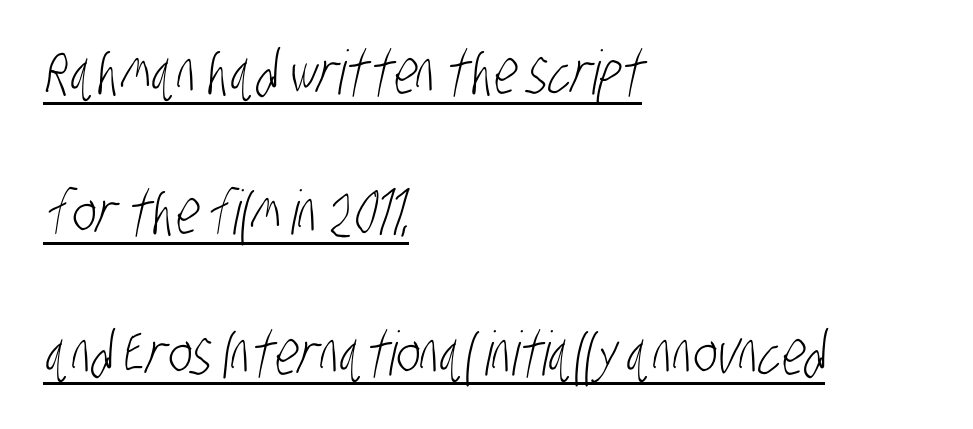
Q: Is the text bold? A: No.
Q: Is the typeface a serif or a sans-serif typeface? A: Sans-serif.
Q: Is the text underlined? A: Yes.
Q: How is the paragraph aligned? A: Left-aligned.
Q: Is the spacing between letters normal or unusually wide? A: Normal.
Q: Is the spacing between lines tight, normal or loose? A: Loose.
Q: Width (condensed, normal, or wide)? A: Condensed.
Q: Stroke contrast? A: Low.
Q: x-height? A: Large.
Q: Monospaced? A: No.
